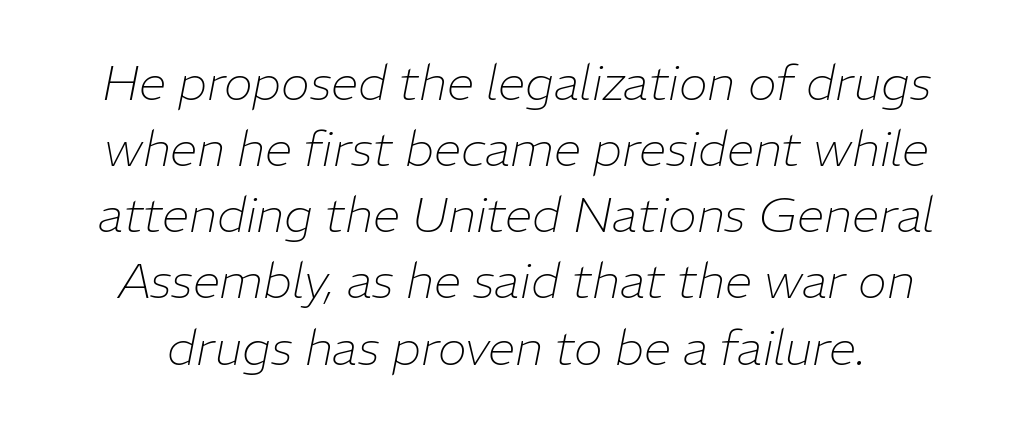
{"italic": "yes", "lean": "right", "slant_degrees": 11, "bold": "no", "weight": "thin", "width": "normal", "stroke_contrast": "low", "x_height": "medium", "monospaced": "no", "underline": "no", "line_spacing": "normal", "line_spacing_ratio": 1.35, "letter_spacing": "normal", "letter_spacing_em": 0.0, "glyph_px": 49}
